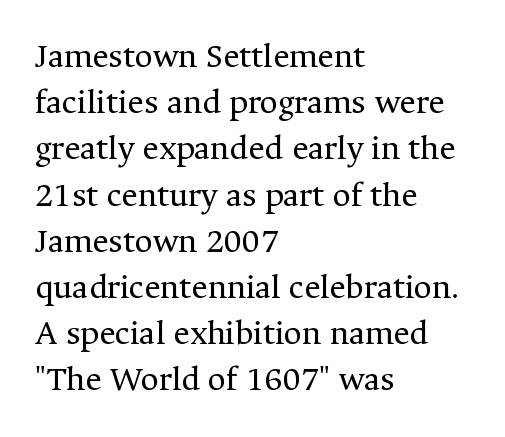
The image shows 35 px regular-weight serif type, upright; set left-aligned, normal line spacing (1.32x), normal letter spacing, not underlined; medium stroke contrast and a medium x-height.
